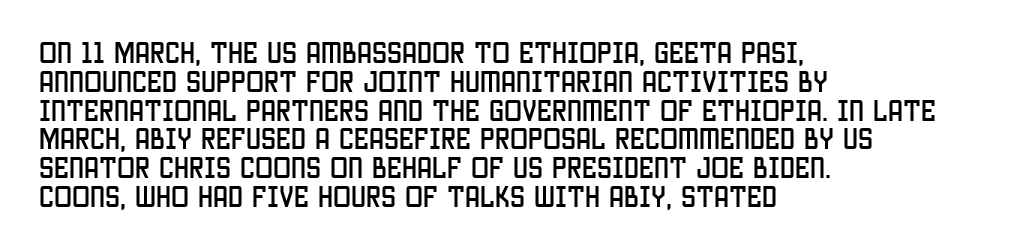
{"italic": "no", "underline": "no", "align": "left", "line_spacing_ratio": 1.2, "letter_spacing": "normal", "letter_spacing_em": 0.0, "glyph_px": 24}
